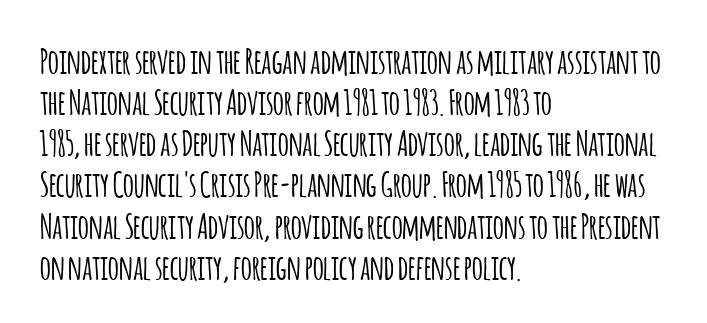
The image shows 34 px condensed sans-serif type, upright; set left-aligned, line spacing 1.21x, normal letter spacing, not underlined; low stroke contrast and a large x-height.
